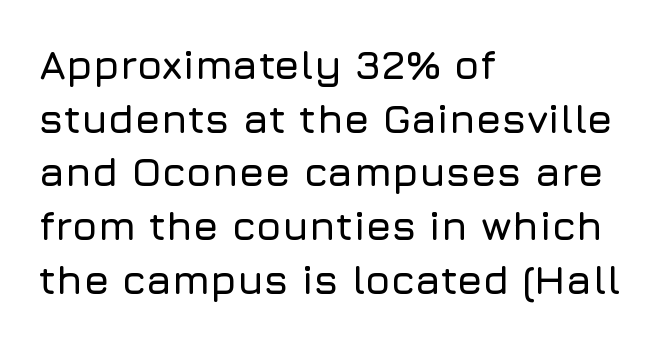
{"serif": "no", "italic": "no", "width": "normal", "stroke_contrast": "low", "x_height": "medium", "monospaced": "no", "underline": "no", "align": "left", "line_spacing": "normal", "line_spacing_ratio": 1.31, "letter_spacing": "normal", "letter_spacing_em": 0.0, "glyph_px": 41}
